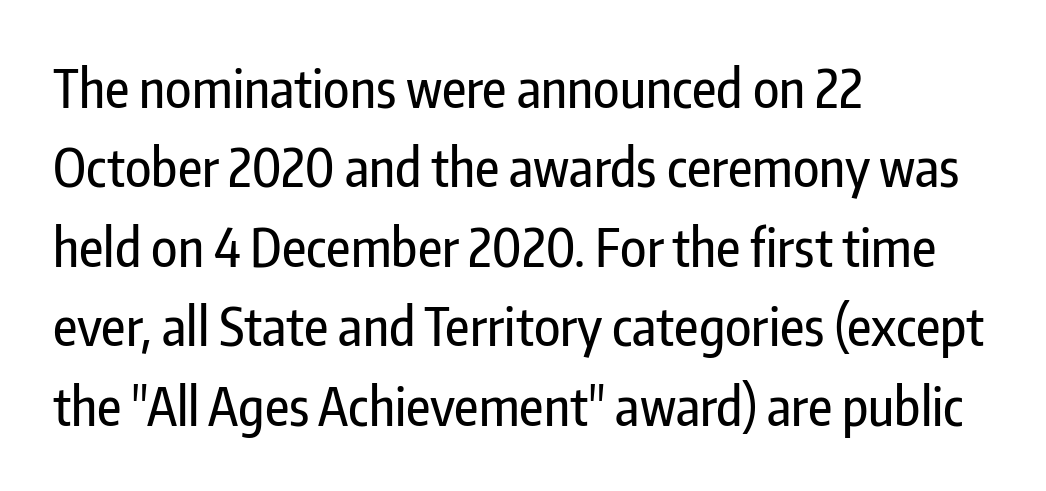
The image shows 53 px condensed sans-serif type, upright; set left-aligned, normal line spacing (1.5x), normal letter spacing, not underlined; low stroke contrast and a medium x-height.
